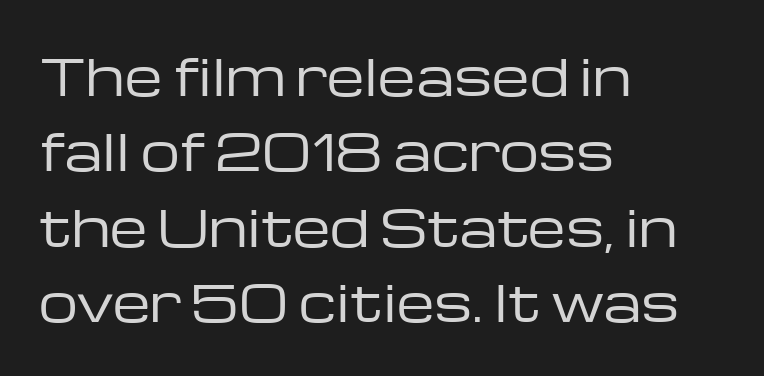
The image shows 49 px regular-weight, wide sans-serif type, upright; set left-aligned, normal line spacing (1.54x), normal letter spacing, not underlined; low stroke contrast and a medium x-height.
